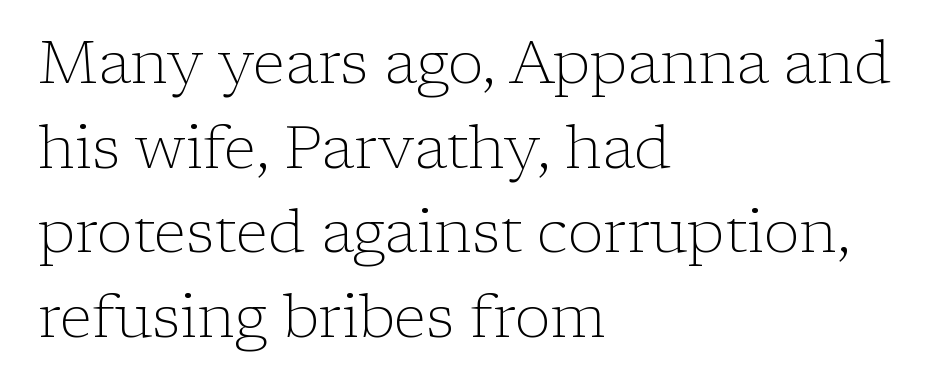
The image shows 60 px light serif type, upright; set left-aligned, normal line spacing (1.41x), normal letter spacing, not underlined; low stroke contrast and a medium x-height.
